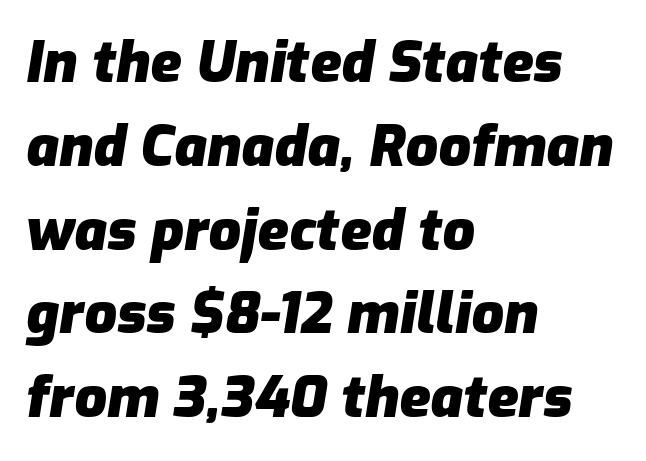
The image shows 57 px heavy type, italic (leaning right); set left-aligned, normal line spacing (1.47x), normal letter spacing, not underlined; low stroke contrast and a medium x-height.
